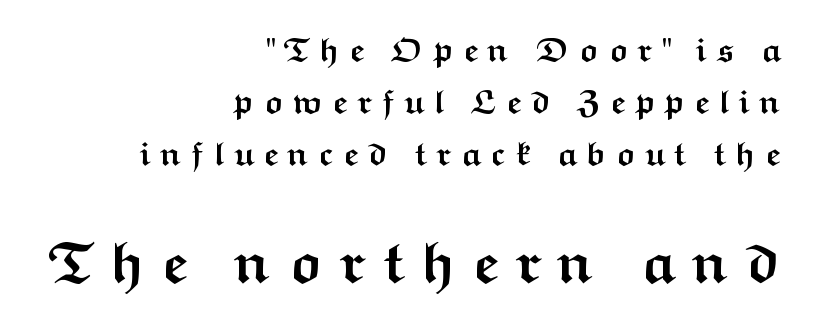
Words float on clear page, feet unadorned. The lines in this sample share a right terminus and differ only in where they begin. This rendering employs a face without finishing strokes, i.e., a sans-serif. Size hierarchy here favors the trailing block over the leading one. How heavy is the stroke? Heavy — this is a bold.
